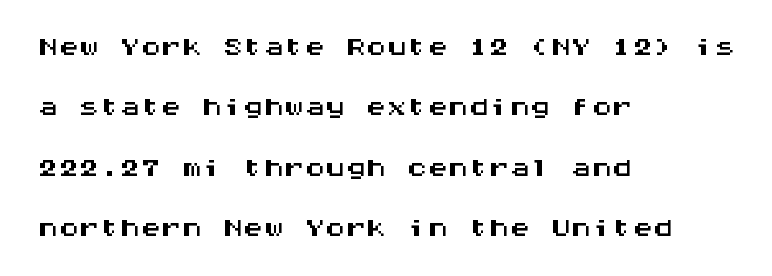
The image shows 41 px wide sans-serif type, upright, monospaced; set left-aligned, normal line spacing (1.47x), normal letter spacing, not underlined; medium stroke contrast and a large x-height.
